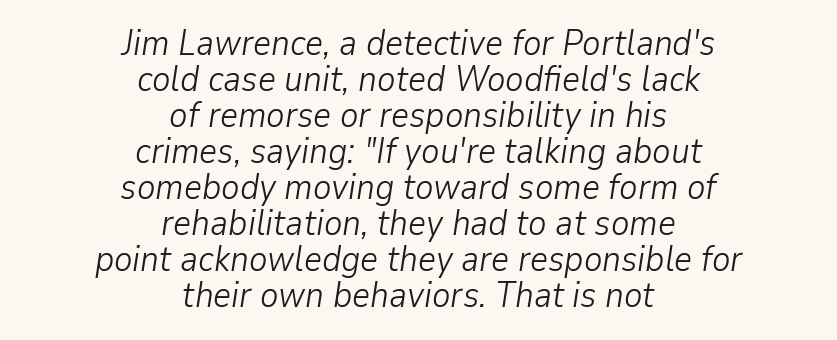
The image shows 35 px light type, italic (leaning right); set centered, tight line spacing (1.03x), normal letter spacing, not underlined; low stroke contrast and a medium x-height.
